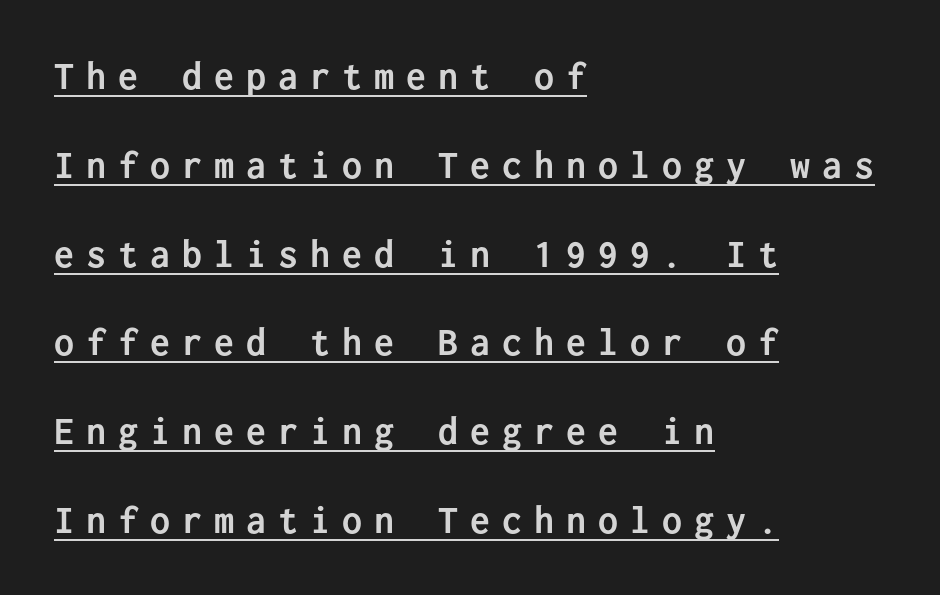
The image shows 40 px semibold sans-serif type, upright, monospaced; set left-aligned, loose line spacing (2.22x), unusually wide letter spacing (+0.3 em), underlined; low stroke contrast and a medium x-height.
